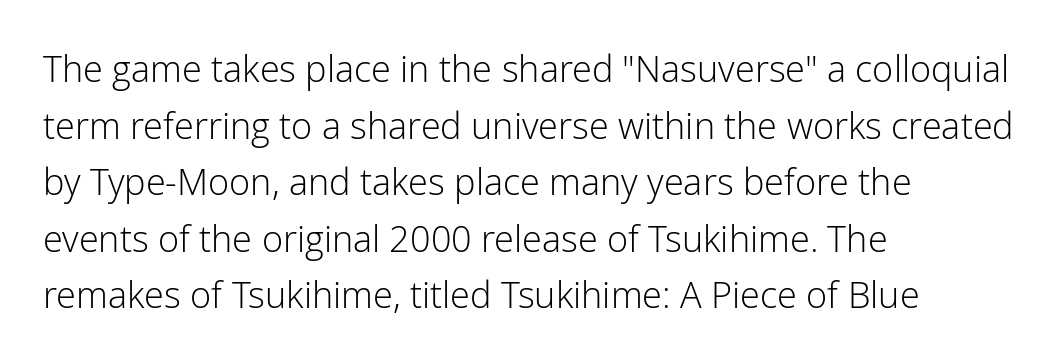
The image shows 36 px light sans-serif type, upright; set left-aligned, normal line spacing (1.57x), normal letter spacing, not underlined; low stroke contrast and a medium x-height.
